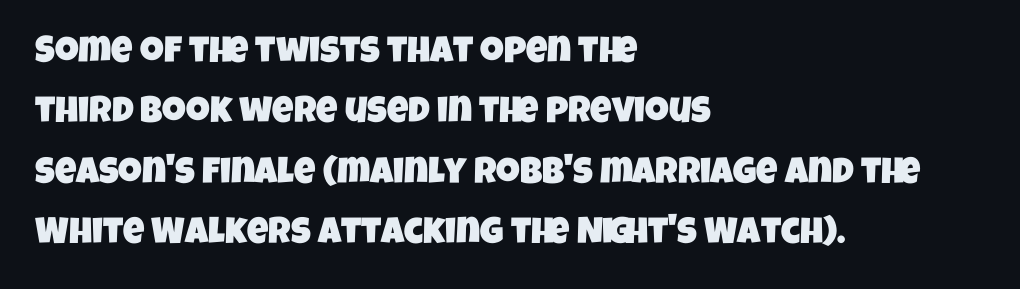
{"serif": "no", "width": "condensed", "stroke_contrast": "low", "x_height": "large", "monospaced": "no", "underline": "no", "align": "left", "line_spacing": "normal", "line_spacing_ratio": 1.63, "letter_spacing": "normal", "letter_spacing_em": 0.0, "glyph_px": 37}
